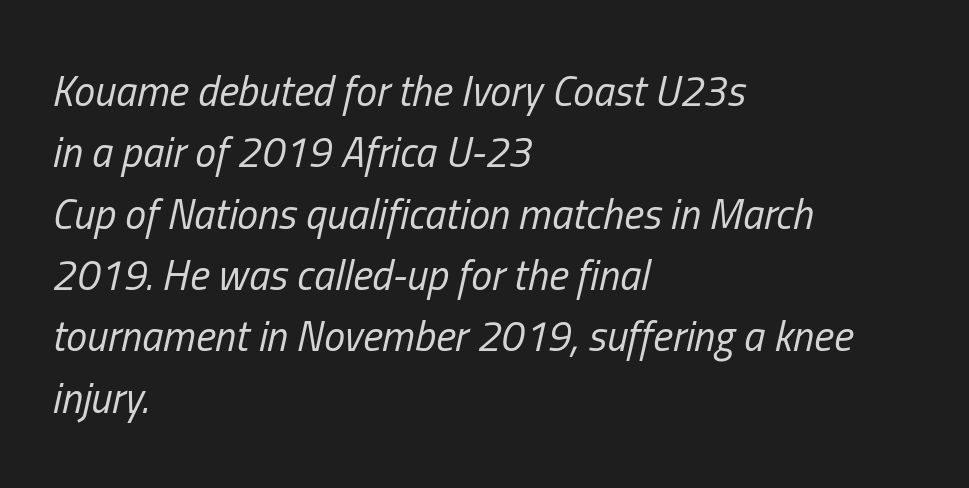
{"italic": "yes", "lean": "right", "slant_degrees": 13, "bold": "no", "weight": "regular", "width": "condensed", "stroke_contrast": "low", "x_height": "medium", "monospaced": "no", "underline": "no", "align": "left", "line_spacing": "normal", "line_spacing_ratio": 1.46, "letter_spacing": "normal", "letter_spacing_em": 0.0, "glyph_px": 42}
